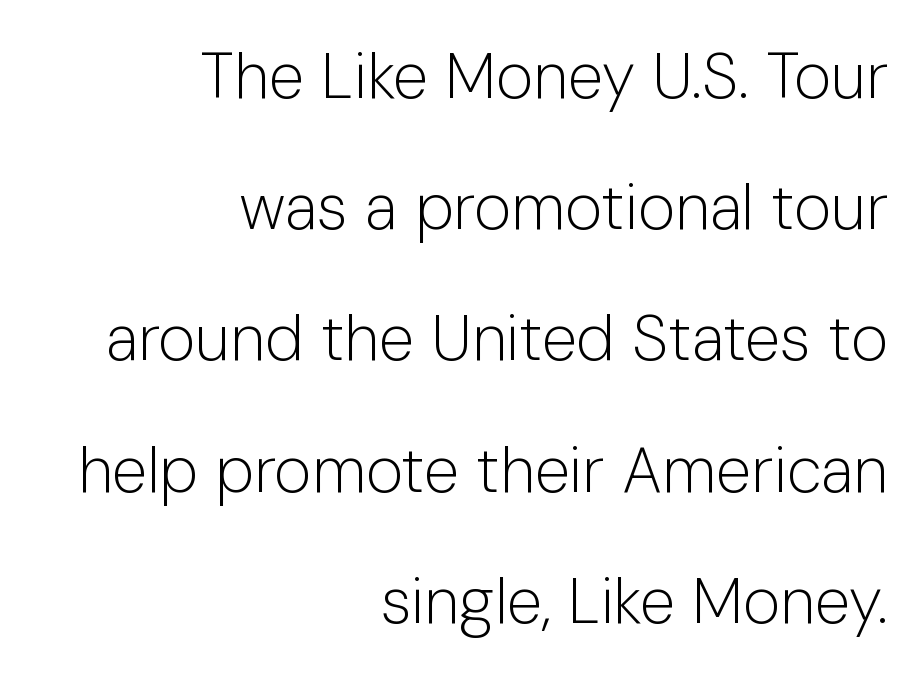
The typography opts for an upright posture over an oblique one. This sample is right-justified, so line beginnings fall wherever the words allow. The designer dialed line spacing up above the default. Serif or sans? Sans — the stroke terminals are bare.
